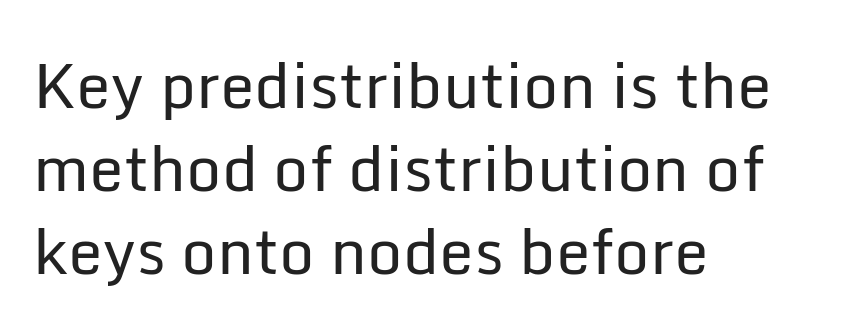
Q: Is the text bold? A: No.
Q: Is the text italic (slanted)? A: No, it is upright.
Q: Is the typeface a serif or a sans-serif typeface? A: Sans-serif.
Q: Is the text underlined? A: No.
Q: How is the paragraph aligned? A: Left-aligned.
Q: Is the spacing between letters normal or unusually wide? A: Normal.
Q: Is the spacing between lines tight, normal or loose? A: Normal.
Q: Width (condensed, normal, or wide)? A: Normal.
Q: Stroke contrast? A: Low.
Q: x-height? A: Medium.
Q: Monospaced? A: No.
